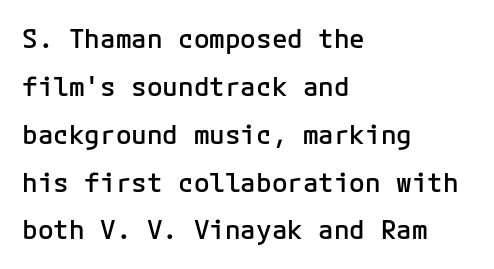
Inter-character spacing is left at the font's built-in metrics. The setting favours the left margin, as ordinary paragraphs usually do. Typesetter's note: demi weight, one step under bold. Any mark beneath the type? The region is blank. Posture: straight, roman, zero tilt.
